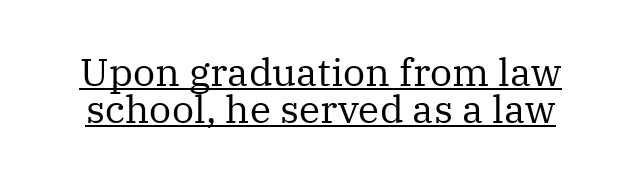
{"serif": "yes", "italic": "no", "bold": "no", "weight": "regular", "width": "normal", "stroke_contrast": "medium", "x_height": "medium", "monospaced": "no", "underline": "yes", "line_spacing": "tight", "line_spacing_ratio": 0.95, "letter_spacing": "normal", "letter_spacing_em": 0.0, "glyph_px": 39}
